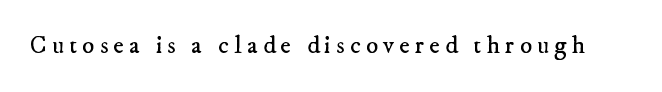
The image shows 25 px text type; set unusually wide letter spacing (+0.21 em), not underlined.
